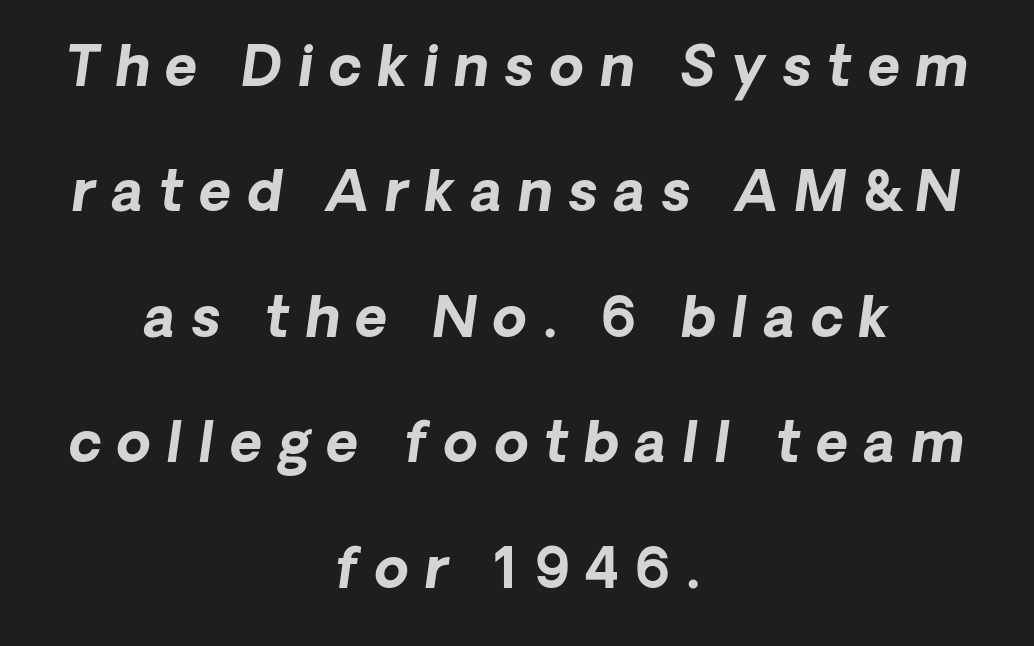
Q: Is the text bold? A: Yes.
Q: Is the typeface a serif or a sans-serif typeface? A: Sans-serif.
Q: Is the text underlined? A: No.
Q: How is the paragraph aligned? A: Centered.
Q: Is the spacing between letters normal or unusually wide? A: Unusually wide.
Q: Is the spacing between lines tight, normal or loose? A: Loose.
Q: Width (condensed, normal, or wide)? A: Normal.
Q: Stroke contrast? A: Low.
Q: x-height? A: Medium.
Q: Monospaced? A: No.
